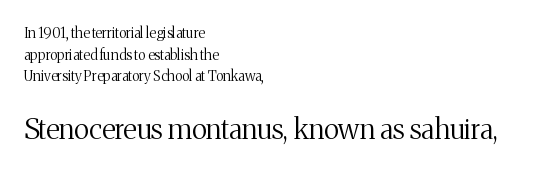
The image shows 28 px regular-weight serif type, upright; set left-aligned, normal line spacing (1.55x), normal letter spacing, not underlined; the second (bottom) block is 2.0x larger; medium stroke contrast and a medium x-height.
